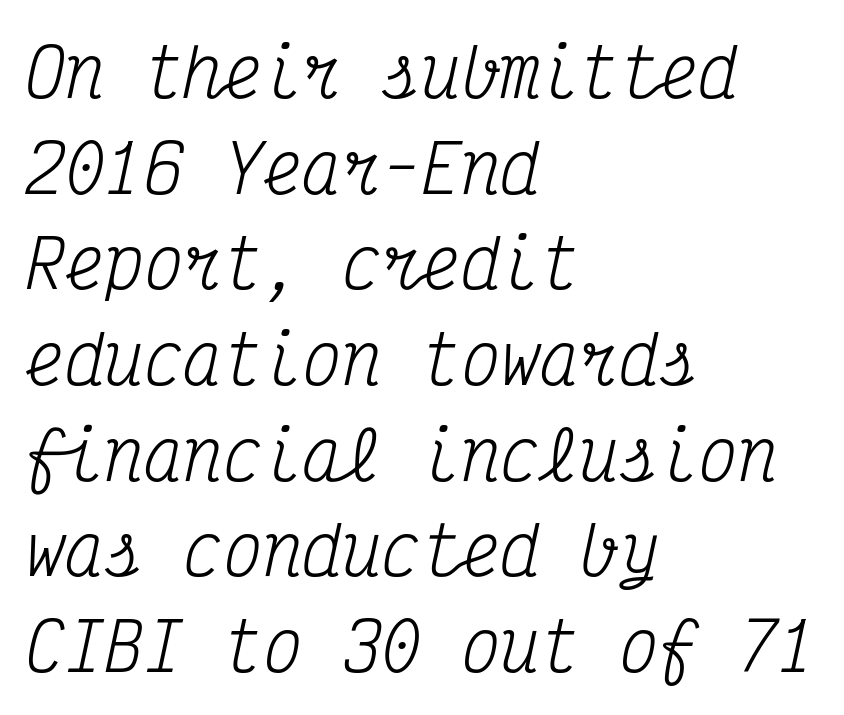
What's the leading like? Ordinary, nothing unusual. Letters rest on an invisible, unmarked baseline. The rendering uses typewriter-style spacing with identical character cells. Bold? No — there's no thickening of the strokes. Nobody touched the tracking dial on this one.
